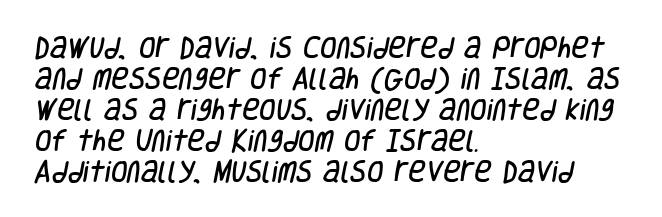
Each row of text sits above clean, open space. Caption: multi-line text, flush left, ragged right. Short note: letters normally spaced. Regarding leading, the lines here are spaced in the standard way.
